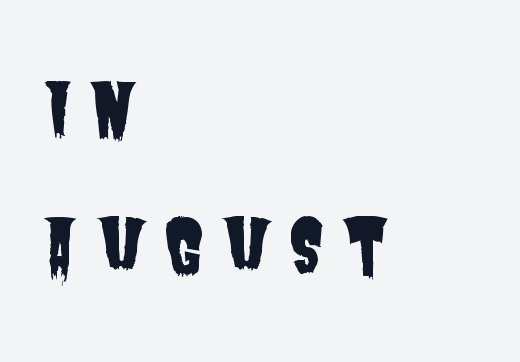
{"serif": "no", "width": "condensed", "stroke_contrast": "low", "x_height": "large", "monospaced": "no", "underline": "no", "align": "left", "line_spacing_ratio": 1.88, "letter_spacing": "wide", "letter_spacing_em": 0.24, "glyph_px": 72}
